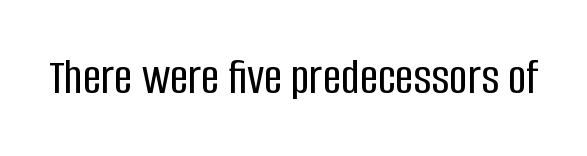
{"serif": "no", "italic": "no", "width": "condensed", "stroke_contrast": "low", "x_height": "large", "monospaced": "no", "underline": "no", "letter_spacing": "normal", "letter_spacing_em": 0.0, "glyph_px": 51}
